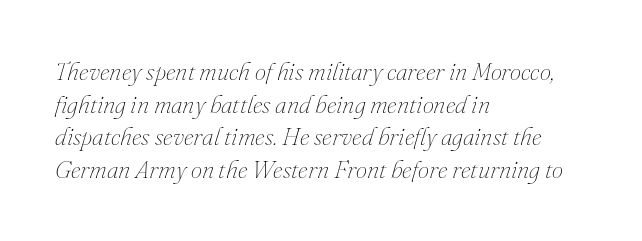
{"italic": "yes", "lean": "right", "slant_degrees": 16, "bold": "no", "underline": "no", "align": "left", "line_spacing": "normal", "line_spacing_ratio": 1.31, "letter_spacing": "normal", "letter_spacing_em": 0.0, "glyph_px": 25}
